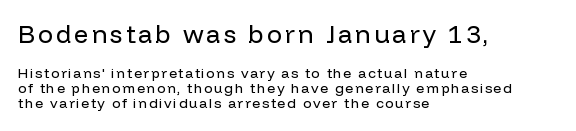
The more generous point size was reserved for the upper chunk. Nope, not italic — everything's standing straight. Does the copy run flush right? No — it runs flush left. The baseline area is clear. Quick note: interline space is minimal.
